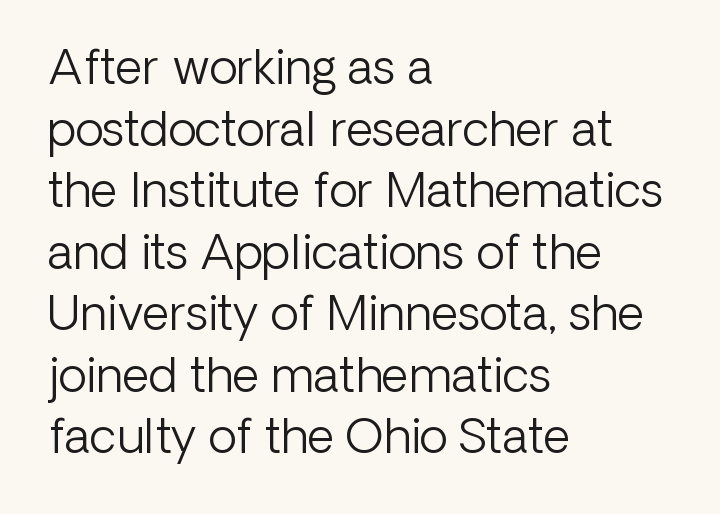
{"serif": "no", "italic": "no", "bold": "no", "weight": "light", "width": "normal", "stroke_contrast": "low", "x_height": "medium", "monospaced": "no", "underline": "no", "align": "left", "line_spacing": "normal", "line_spacing_ratio": 1.31, "letter_spacing": "normal", "letter_spacing_em": 0.0, "glyph_px": 47}
